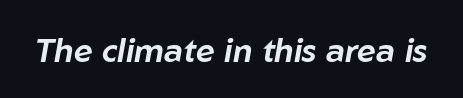
The zone under the glyphs is completely vacant. Words appear dense and cohesive because spacing is normal. Italic: yes, the glyphs are oblique. These lines are rendered in a variable-pitch font.
